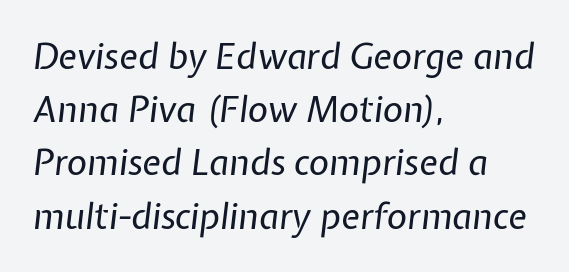
Q: Is the text bold? A: No.
Q: Is the text italic (slanted)? A: Yes, it leans right by about 7 degrees.
Q: Is the text underlined? A: No.
Q: How is the paragraph aligned? A: Left-aligned.
Q: Is the spacing between letters normal or unusually wide? A: Normal.
Q: Is the spacing between lines tight, normal or loose? A: Normal.
Q: Width (condensed, normal, or wide)? A: Normal.
Q: Stroke contrast? A: Low.
Q: x-height? A: Medium.
Q: Monospaced? A: No.
